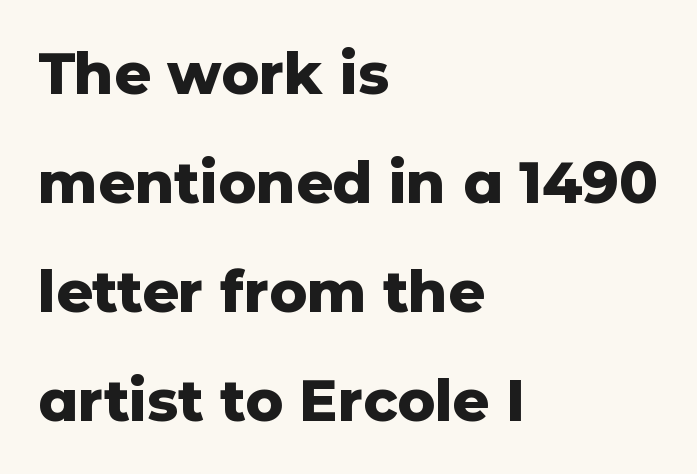
Q: Is the text bold? A: Yes.
Q: Is the text italic (slanted)? A: No, it is upright.
Q: Is the typeface a serif or a sans-serif typeface? A: Sans-serif.
Q: Is the text underlined? A: No.
Q: How is the paragraph aligned? A: Left-aligned.
Q: Is the spacing between letters normal or unusually wide? A: Normal.
Q: Is the spacing between lines tight, normal or loose? A: Loose.
Q: Width (condensed, normal, or wide)? A: Normal.
Q: Stroke contrast? A: Low.
Q: x-height? A: Medium.
Q: Monospaced? A: No.
